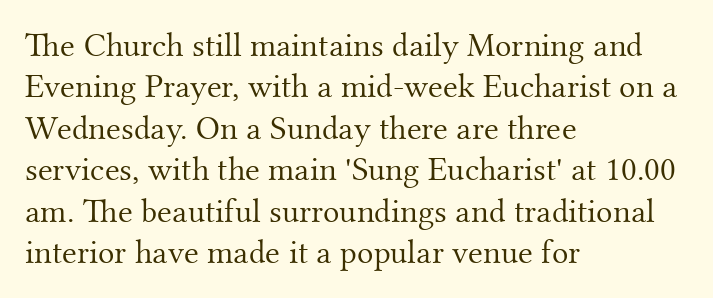
Q: Is the text bold? A: No.
Q: Is the text italic (slanted)? A: No, it is upright.
Q: Is the typeface a serif or a sans-serif typeface? A: Serif.
Q: Is the text underlined? A: No.
Q: How is the paragraph aligned? A: Left-aligned.
Q: Is the spacing between letters normal or unusually wide? A: Normal.
Q: Width (condensed, normal, or wide)? A: Normal.
Q: Stroke contrast? A: Medium.
Q: x-height? A: Small.
Q: Monospaced? A: No.
